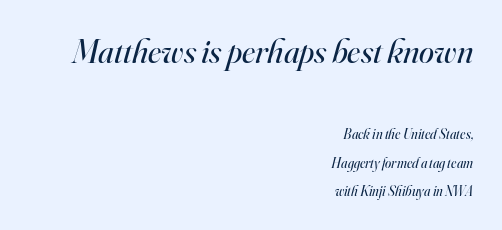
Q: Is the text bold? A: No.
Q: Is the text italic (slanted)? A: Yes, it leans right by about 16 degrees.
Q: Is the typeface a serif or a sans-serif typeface? A: Serif.
Q: Is the text underlined? A: No.
Q: How is the paragraph aligned? A: Right-aligned.
Q: Is the spacing between letters normal or unusually wide? A: Normal.
Q: Is the spacing between lines tight, normal or loose? A: Loose.
Q: Which block of text is set in a larger size, the first (top) or the second (bottom)? A: The first (top) one.
Q: Width (condensed, normal, or wide)? A: Normal.
Q: Stroke contrast? A: High.
Q: x-height? A: Small.
Q: Monospaced? A: No.
